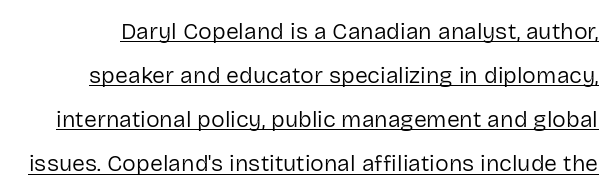
The image shows 23 px text type, upright; set loose line spacing (1.92x), normal letter spacing, underlined.
